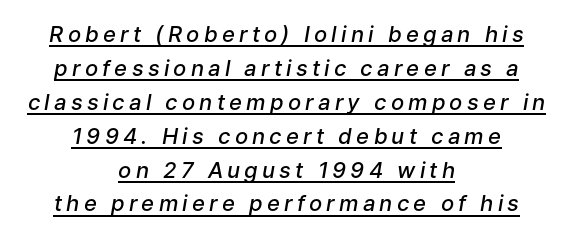
{"italic": "yes", "lean": "right", "slant_degrees": 9, "bold": "semi", "underline": "yes", "align": "center", "line_spacing": "normal", "line_spacing_ratio": 1.54, "glyph_px": 22}
